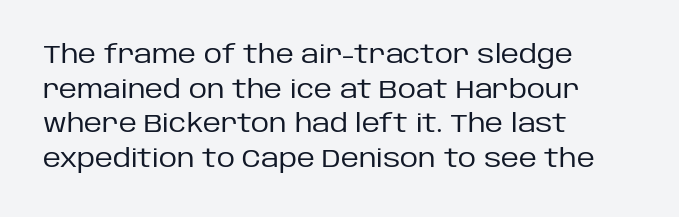
The letters stand straight up with perfectly vertical stems. The typesetter chose a ragged-right arrangement here. What's the leading like? Ordinary, nothing unusual. Nothing unusual about the tracking: characters are spaced as the font intends. Is the stroke heavy? The answer is a plain regular-or-lighter.
